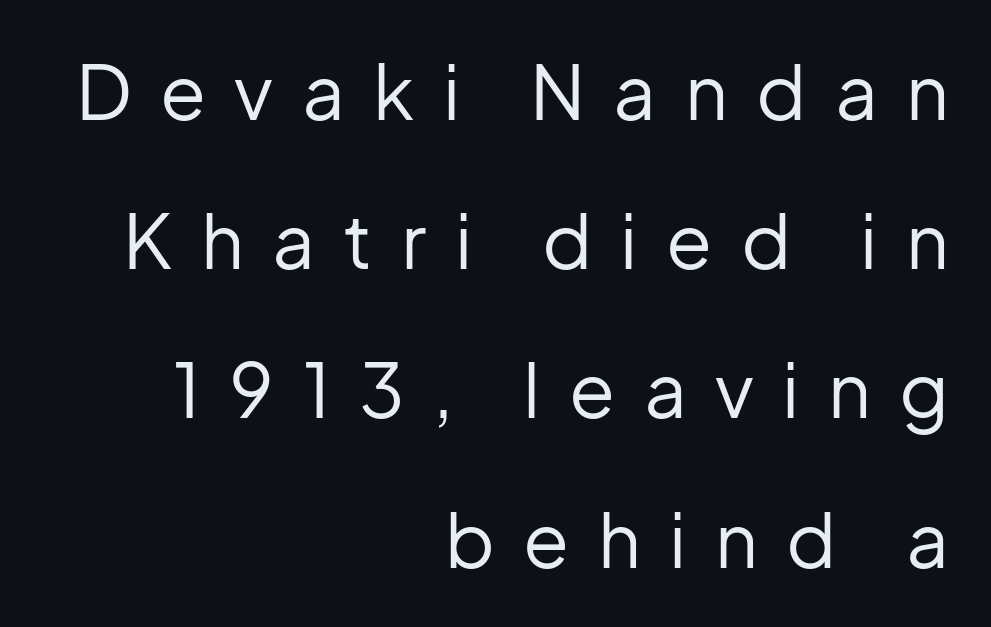
The image shows 75 px regular-weight sans-serif type, upright; set right-aligned, loose line spacing (1.99x), unusually wide letter spacing (+0.38 em), not underlined; low stroke contrast and a medium x-height.
